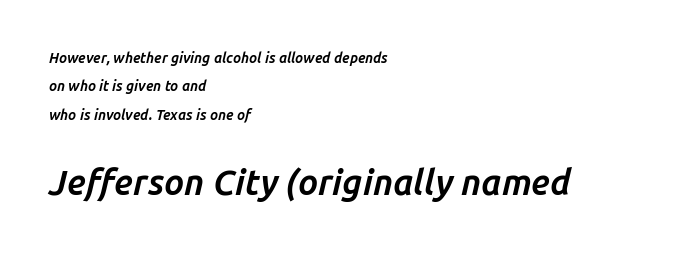
{"italic": "yes", "lean": "right", "slant_degrees": 14, "bold": "yes", "weight": "bold", "width": "normal", "stroke_contrast": "low", "x_height": "medium", "monospaced": "no", "underline": "no", "align": "left", "line_spacing": "loose", "line_spacing_ratio": 2.03, "letter_spacing": "normal", "letter_spacing_em": 0.0, "larger_block": "second", "size_ratio": 2.5, "glyph_px": 35}
